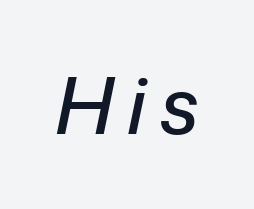
The image shows 77 px text type, italic (leaning right); set not underlined; low stroke contrast and a medium x-height.
